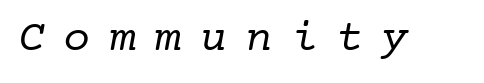
The letters march in equal steps, a hallmark of fixed-pitch type. Substantial extra tracking has been applied to these lines. Decoration check: the copy has no underline. Compared with a typical body face, this is equally light or lighter still.
